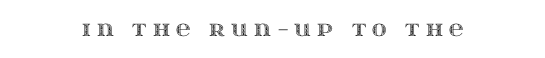
Q: Is the text italic (slanted)? A: No, it is upright.
Q: Is the text underlined? A: No.
Q: How is the paragraph aligned? A: Centered.
Q: Is the spacing between letters normal or unusually wide? A: Unusually wide.
